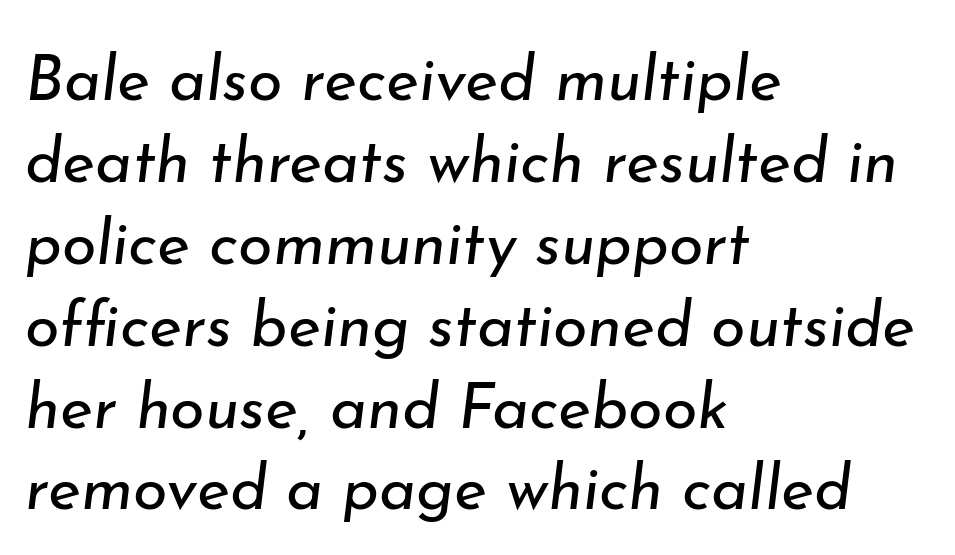
Q: Is the text bold? A: No.
Q: Is the text italic (slanted)? A: Yes, it leans right by about 7 degrees.
Q: Is the text underlined? A: No.
Q: How is the paragraph aligned? A: Left-aligned.
Q: Is the spacing between letters normal or unusually wide? A: Normal.
Q: Is the spacing between lines tight, normal or loose? A: Normal.
Q: Width (condensed, normal, or wide)? A: Normal.
Q: Stroke contrast? A: Low.
Q: x-height? A: Small.
Q: Monospaced? A: No.
